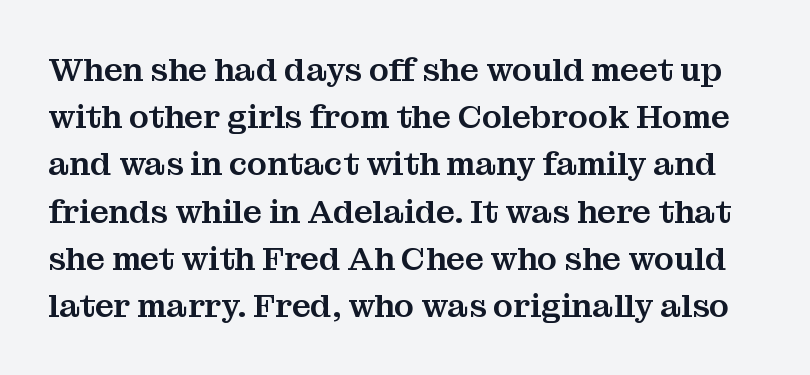
The image shows 33 px serif type, upright; set normal line spacing (1.43x), normal letter spacing, not underlined; medium stroke contrast and a medium x-height.
